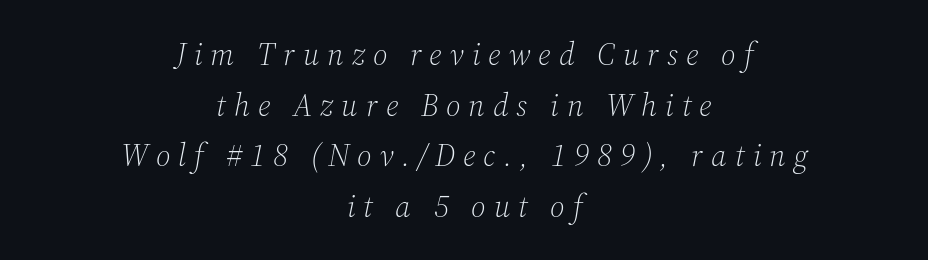
{"serif": "yes", "italic": "yes", "lean": "right", "slant_degrees": 12, "bold": "no", "weight": "light", "width": "normal", "stroke_contrast": "medium", "x_height": "medium", "monospaced": "no", "underline": "no", "align": "center", "line_spacing": "normal", "line_spacing_ratio": 1.63, "letter_spacing": "wide", "letter_spacing_em": 0.26, "glyph_px": 31}
